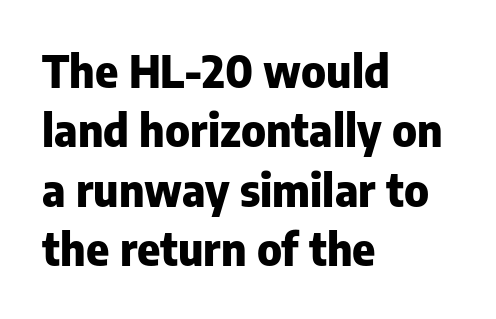
The image shows 44 px heavy sans-serif type, upright; set left-aligned, normal line spacing (1.35x), normal letter spacing, not underlined; low stroke contrast and a medium x-height.
